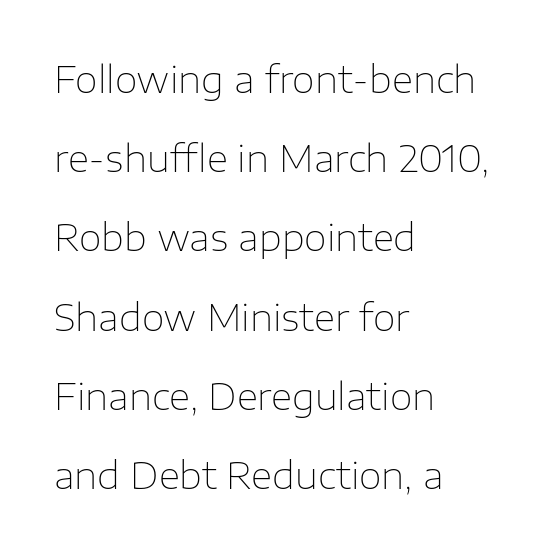
The image shows 37 px thin sans-serif type, upright; set left-aligned, loose line spacing (2.14x), normal letter spacing, not underlined; low stroke contrast and a medium x-height.
